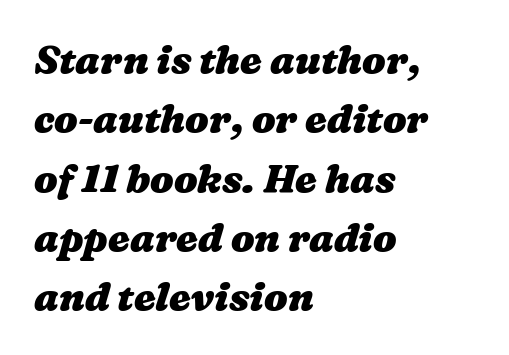
The image shows 39 px heavy, wide type; set left-aligned, normal line spacing (1.52x), normal letter spacing, not underlined; medium stroke contrast and a medium x-height.
